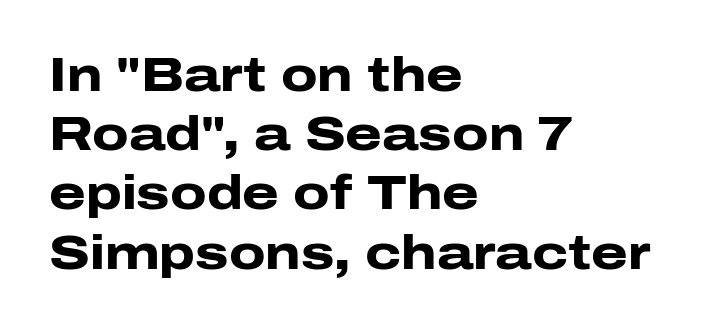
The rendering anchors every line to the left-hand side. These lines keep a tight, regular rhythm from letter to letter. Is there any slant? The stems are plumb. A typesetter would label this face a sans. Spacing verdict: proportional, widths tailored to each character. Each row of text sits above clean, open space.
